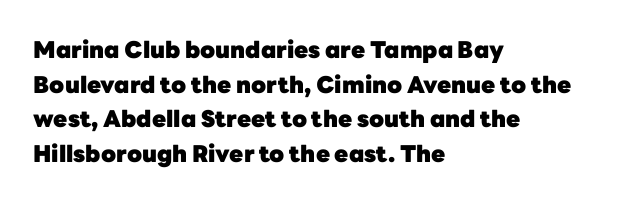
Q: Is the text bold? A: Yes.
Q: Is the text italic (slanted)? A: No, it is upright.
Q: Is the text underlined? A: No.
Q: How is the paragraph aligned? A: Left-aligned.
Q: Is the spacing between letters normal or unusually wide? A: Normal.
Q: Is the spacing between lines tight, normal or loose? A: Normal.
